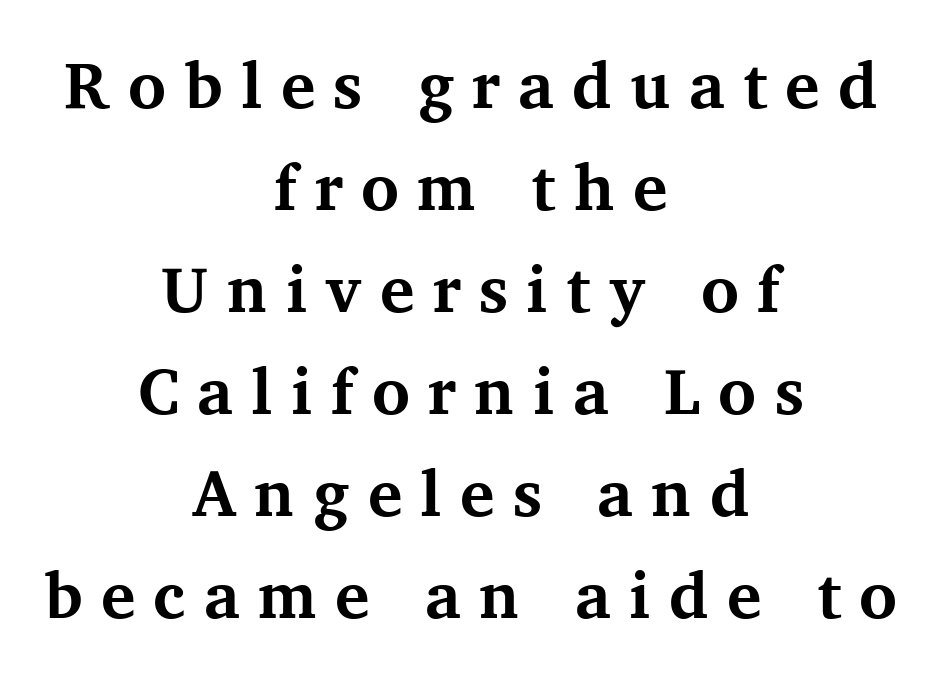
The image shows 65 px bold serif type, upright; set centered, normal line spacing (1.57x), unusually wide letter spacing (+0.28 em), not underlined; medium stroke contrast and a medium x-height.
